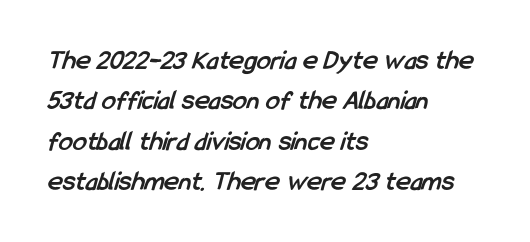
{"serif": "no", "bold": "yes", "weight": "semibold", "width": "condensed", "stroke_contrast": "low", "x_height": "medium", "monospaced": "no", "underline": "no", "align": "left", "line_spacing": "normal", "line_spacing_ratio": 1.44, "letter_spacing": "normal", "letter_spacing_em": 0.0, "glyph_px": 28}
